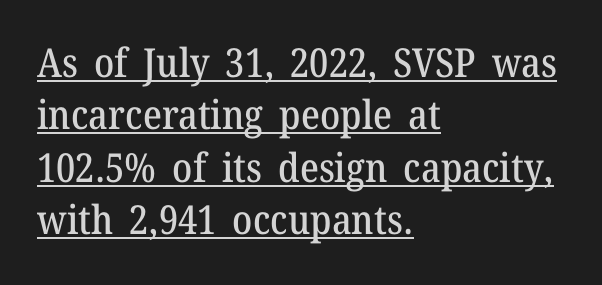
Q: Is the text italic (slanted)? A: No, it is upright.
Q: Is the typeface a serif or a sans-serif typeface? A: Serif.
Q: Is the text underlined? A: Yes.
Q: How is the paragraph aligned? A: Left-aligned.
Q: Is the spacing between letters normal or unusually wide? A: Normal.
Q: Is the spacing between lines tight, normal or loose? A: Normal.
Q: Width (condensed, normal, or wide)? A: Normal.
Q: Stroke contrast? A: Medium.
Q: x-height? A: Medium.
Q: Monospaced? A: No.
